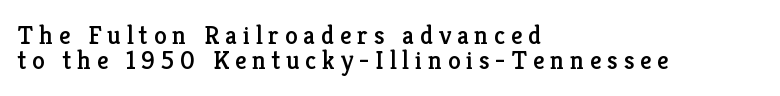
Words appear elongated and porous because spacing is wide. This rendering features lettering with no underline. This sample trades vertical openness for compactness between lines. Style check: upright. Alignment: flush left.
